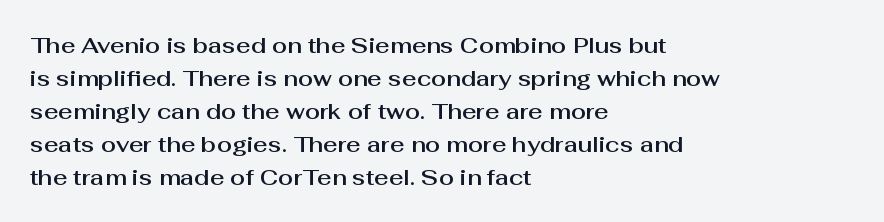
{"italic": "no", "underline": "no", "align": "left", "line_spacing": "normal", "line_spacing_ratio": 1.5, "letter_spacing": "normal", "letter_spacing_em": 0.0, "glyph_px": 22}
